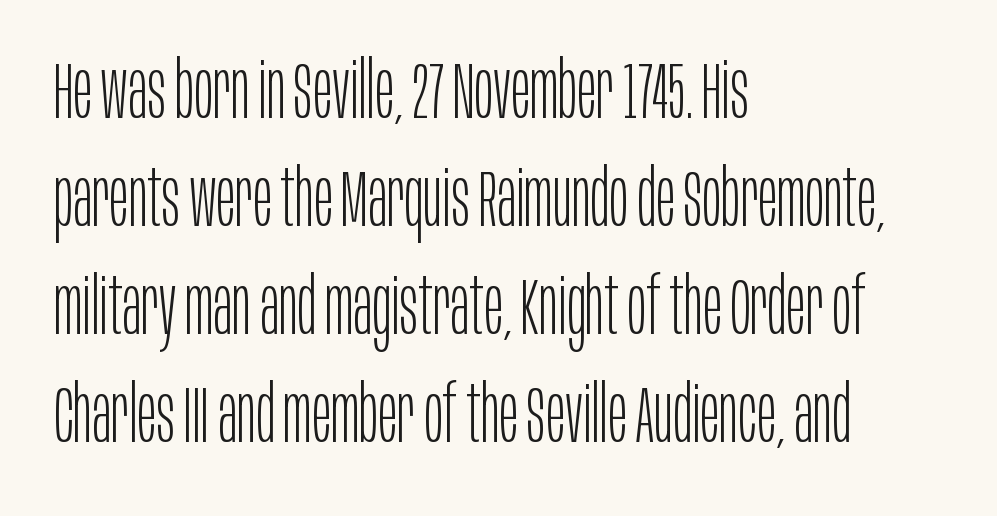
These lines are rendered in a variable-pitch font. Spacing between characters is what you'd get straight out of the box. The text block is weighted toward the left margin, trailing off unevenly rightward. Posture: vertical.
